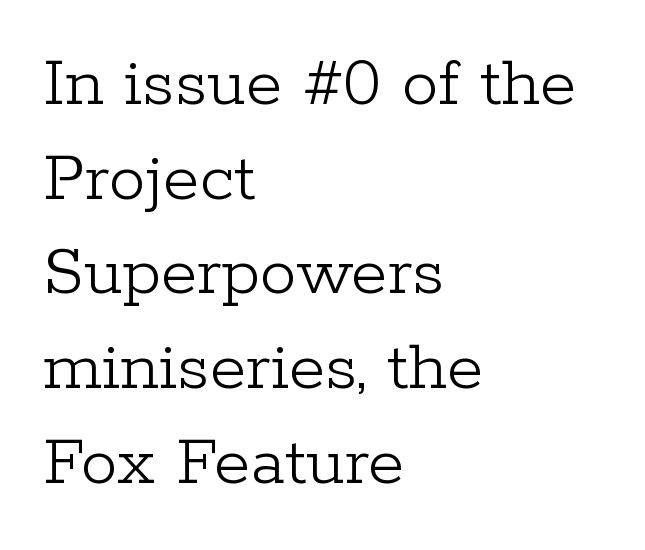
Each stroke keeps to a modest, everyday thickness or less. Normally led — the rows are evenly, conventionally spaced. Yep, those are serifs on the letters. This rendering leaves character spacing at its baseline value. Casual observation: everything's shoved over to the left.
